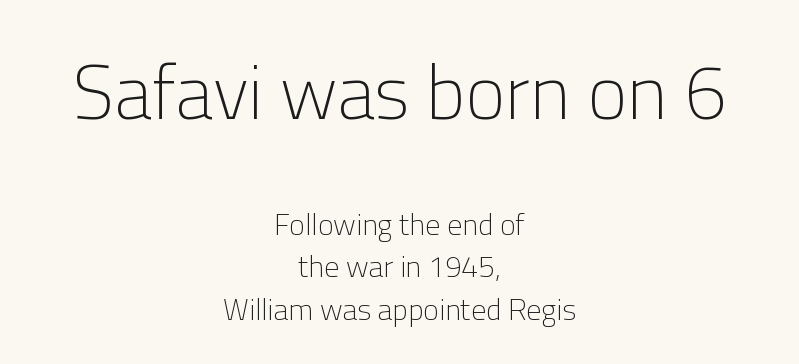
{"serif": "no", "italic": "no", "bold": "no", "weight": "light", "width": "normal", "stroke_contrast": "low", "x_height": "medium", "monospaced": "no", "underline": "no", "align": "center", "line_spacing": "normal", "line_spacing_ratio": 1.42, "letter_spacing": "normal", "letter_spacing_em": 0.0, "larger_block": "first", "size_ratio": 2.53, "glyph_px": 76}
